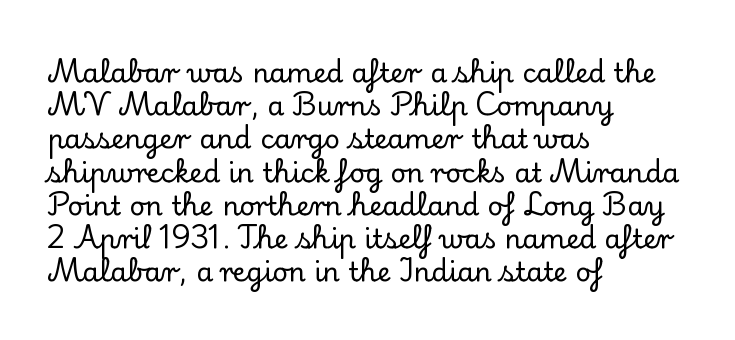
{"italic": "no", "underline": "no", "align": "left", "line_spacing_ratio": 1.23, "letter_spacing": "normal", "letter_spacing_em": 0.0, "glyph_px": 27}
